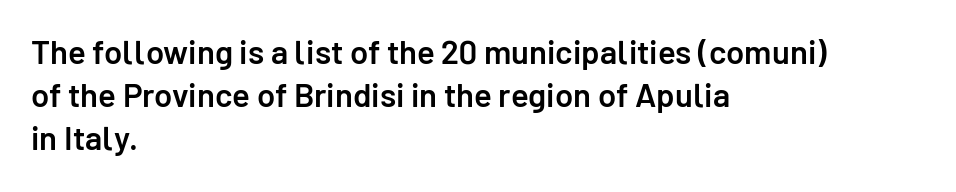
{"serif": "no", "italic": "no", "bold": "semi", "weight": "semibold", "width": "normal", "stroke_contrast": "low", "x_height": "medium", "monospaced": "no", "underline": "no", "align": "left", "line_spacing": "normal", "line_spacing_ratio": 1.31, "letter_spacing": "normal", "letter_spacing_em": 0.0, "glyph_px": 33}
